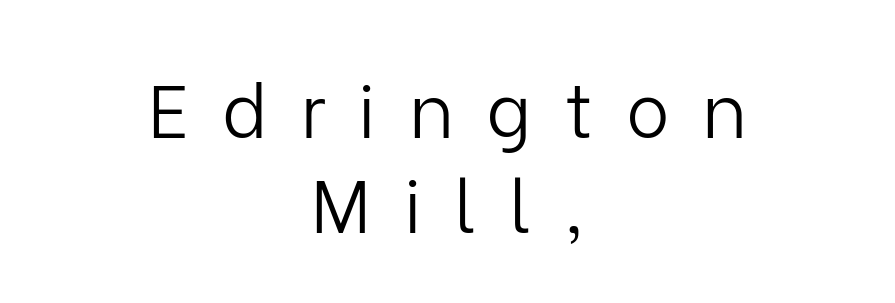
A typesetter would call this proportional, since set widths differ per character. Rows of type keep a routine distance in the vertical direction. Bold? No — there's no thickening of the strokes. This is sans-serif lettering, the kind often seen on screens and signage. Reading down the block, each line starts at a different indent, mirrored at its end. Type without underlining.
